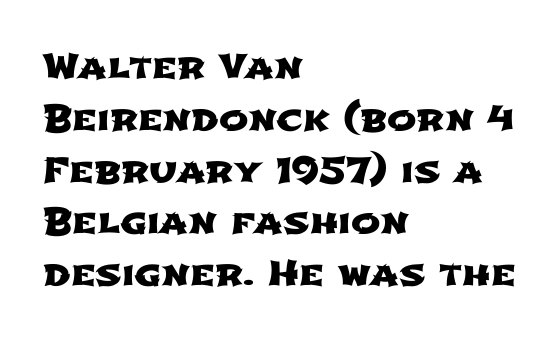
{"serif": "no", "width": "wide", "stroke_contrast": "low", "x_height": "medium", "monospaced": "no", "underline": "no", "align": "left", "line_spacing": "normal", "line_spacing_ratio": 1.48, "letter_spacing": "normal", "letter_spacing_em": 0.0, "glyph_px": 35}
